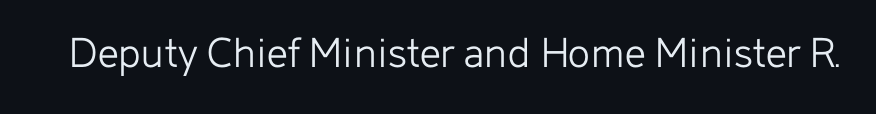
{"serif": "no", "italic": "no", "bold": "no", "weight": "light", "width": "normal", "stroke_contrast": "low", "x_height": "medium", "monospaced": "no", "underline": "no", "letter_spacing": "normal", "letter_spacing_em": 0.0, "glyph_px": 46}
